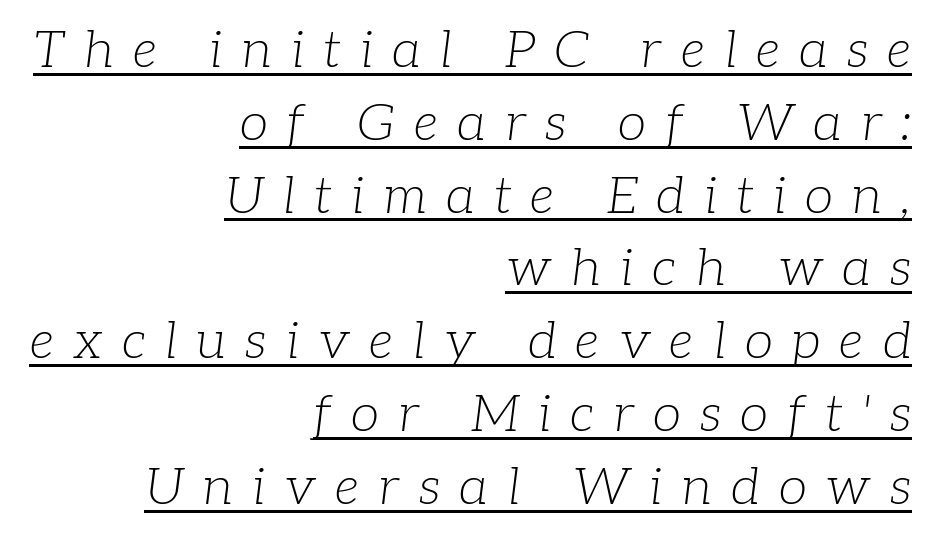
{"serif": "yes", "italic": "yes", "lean": "right", "slant_degrees": 7, "bold": "no", "weight": "light", "width": "normal", "stroke_contrast": "low", "x_height": "medium", "monospaced": "no", "underline": "yes", "align": "right", "line_spacing": "normal", "line_spacing_ratio": 1.4, "letter_spacing": "wide", "letter_spacing_em": 0.37, "glyph_px": 52}
